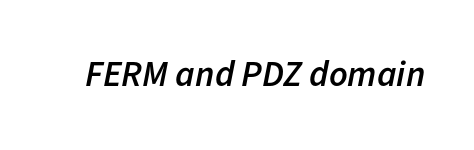
The image shows 36 px semibold type, italic (leaning right); set normal letter spacing, not underlined; low stroke contrast and a medium x-height.
